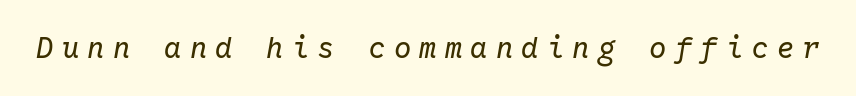
The glyphs look as if they've been sheared to an angle. Stems here are at most as thick as an everyday book face. The letters march in equal steps, a hallmark of fixed-pitch type. Does extra space separate the letters? Yes, quite a lot of it. Descenders are the only things crossing below the line.
